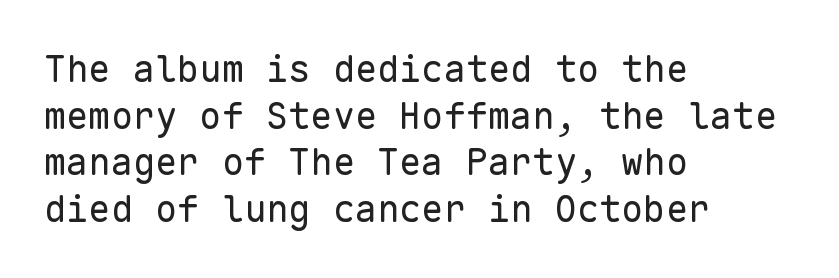
The image shows 37 px regular-weight sans-serif type, upright, monospaced; set left-aligned, normal line spacing (1.26x), normal letter spacing, not underlined; low stroke contrast and a medium x-height.
